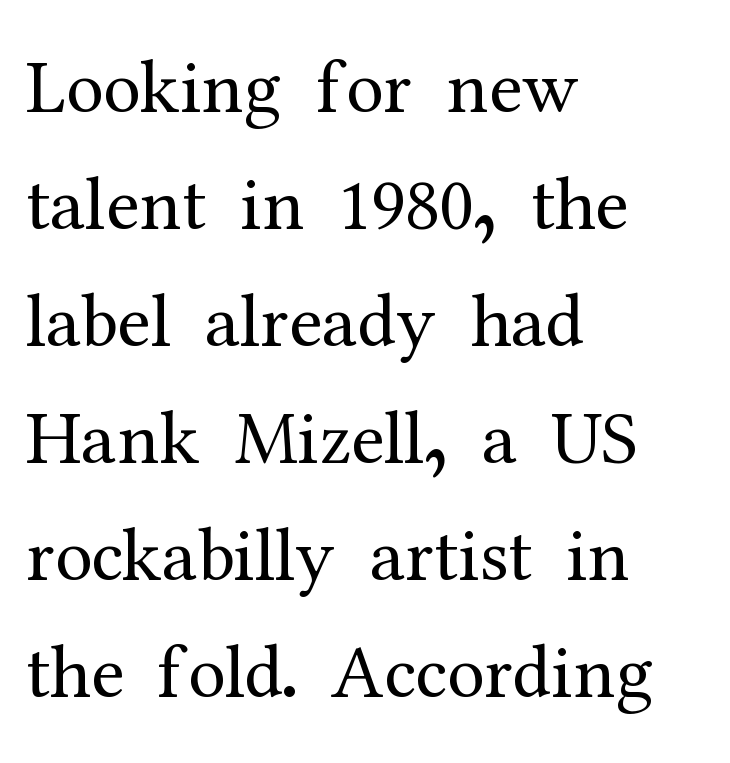
Q: Is the text bold? A: No.
Q: Is the text italic (slanted)? A: No, it is upright.
Q: Is the typeface a serif or a sans-serif typeface? A: Serif.
Q: Is the text underlined? A: No.
Q: How is the paragraph aligned? A: Left-aligned.
Q: Is the spacing between letters normal or unusually wide? A: Normal.
Q: Is the spacing between lines tight, normal or loose? A: Normal.
Q: Width (condensed, normal, or wide)? A: Normal.
Q: Stroke contrast? A: Medium.
Q: x-height? A: Medium.
Q: Monospaced? A: No.
